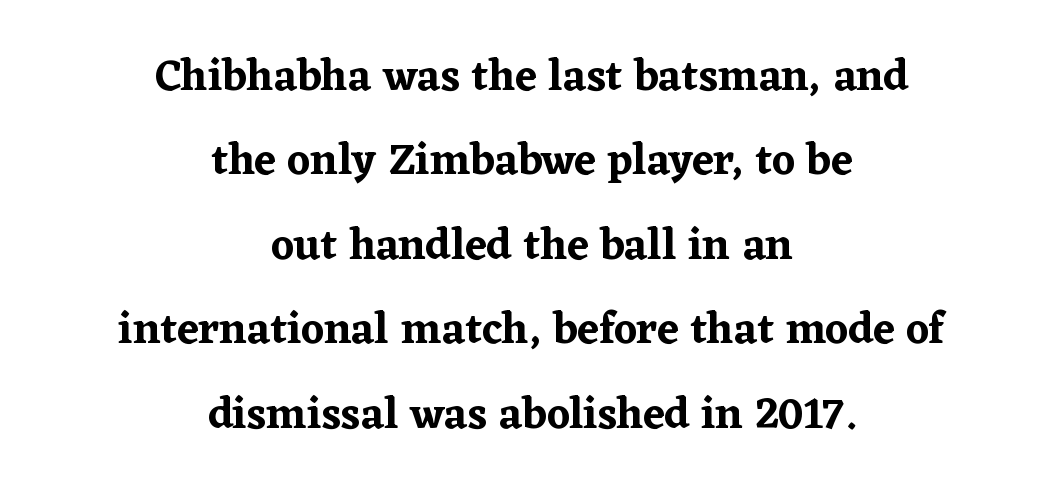
The typesetter chose a symmetrical, centered arrangement here. You could not count columns in this text — the font is proportionally spaced. The tracking reads as untouched default to a designer's eye. Italic: no, the glyphs are upright roman.
